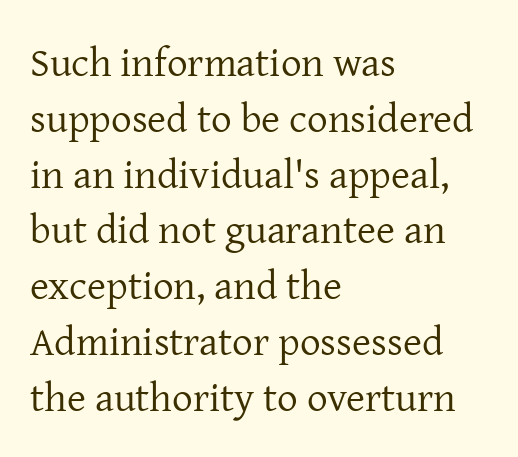
A quiet, ordinary-to-light weight characterises the typeface. Here the designer chose a conventional face with non-uniform glyph widths. Each new line begins a customary step beneath the previous one. The text was rendered using a seriffed face with decorative stroke endings. This rendering leaves character spacing at its baseline value.
